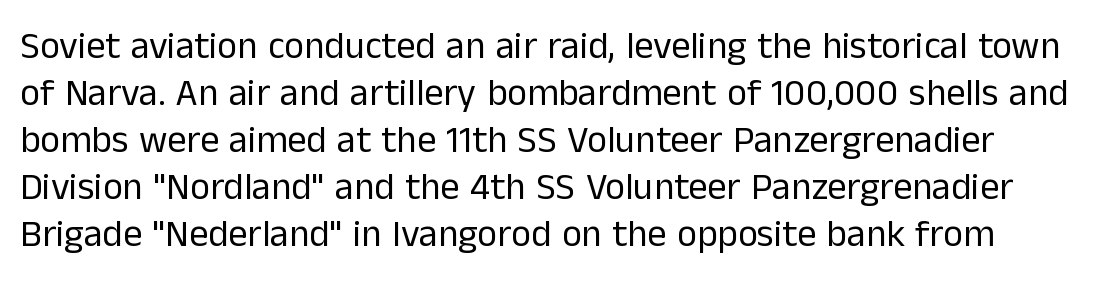
{"serif": "no", "italic": "no", "bold": "no", "weight": "regular", "width": "normal", "stroke_contrast": "low", "x_height": "medium", "monospaced": "no", "underline": "no", "line_spacing_ratio": 1.24, "letter_spacing": "normal", "letter_spacing_em": 0.0, "glyph_px": 38}
